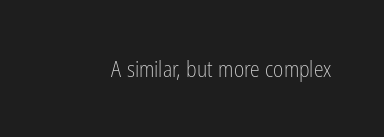
The image shows 22 px text type, upright; set normal letter spacing, not underlined.
